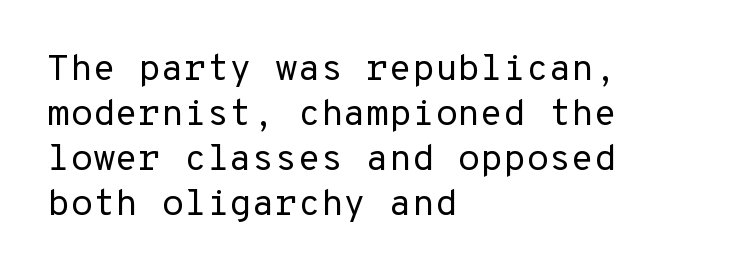
The image shows 37 px regular-weight sans-serif type, upright; set left-aligned, line spacing 1.22x, normal letter spacing, not underlined; low stroke contrast and a medium x-height.
